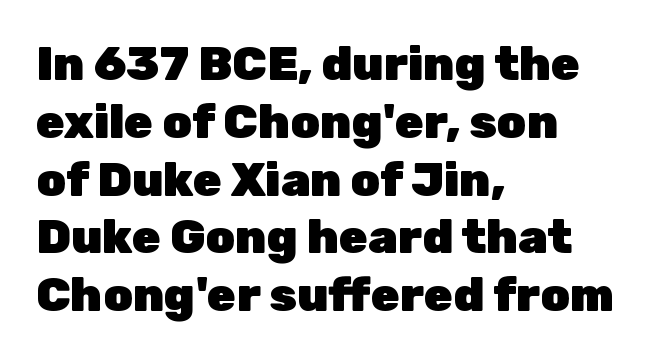
Underlining? Definitely not there. The paragraph has a hard left edge and a soft right edge. In terms of letterspacing, this is plain default setting. The letters stand straight up with perfectly vertical stems.
